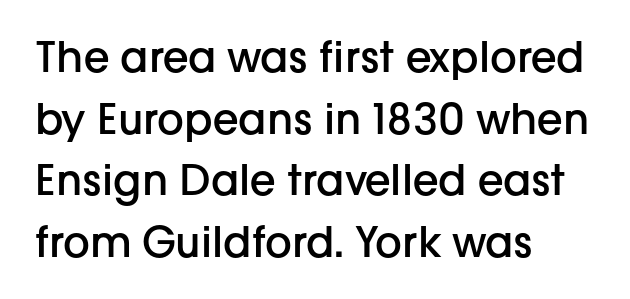
The font family rendered here belongs to the sans-serif group. The face used here is proportionally spaced, like ordinary book or web type. The letters are semibold — heavier than regular but short of a full bold. Caption: standard tracking, unaltered. Teacher's note: observe the even left margin — that is flush-left alignment. Italic: no, the glyphs are upright roman.
